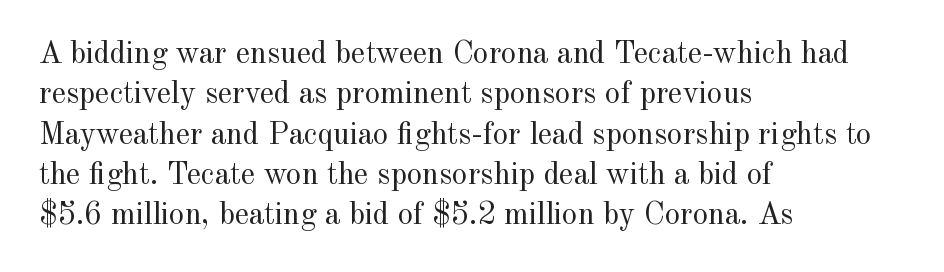
{"serif": "yes", "italic": "no", "bold": "no", "weight": "regular", "width": "normal", "x_height": "small", "monospaced": "no", "underline": "no", "align": "left", "line_spacing": "normal", "line_spacing_ratio": 1.3, "letter_spacing": "normal", "letter_spacing_em": 0.0, "glyph_px": 31}
